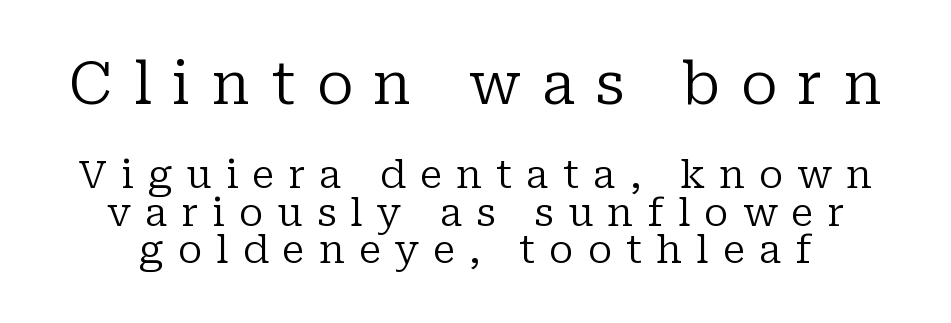
{"serif": "yes", "italic": "no", "bold": "no", "weight": "regular", "width": "normal", "stroke_contrast": "low", "x_height": "medium", "monospaced": "no", "underline": "no", "line_spacing": "tight", "line_spacing_ratio": 0.95, "letter_spacing": "wide", "letter_spacing_em": 0.36, "larger_block": "first", "size_ratio": 1.49, "glyph_px": 58}
